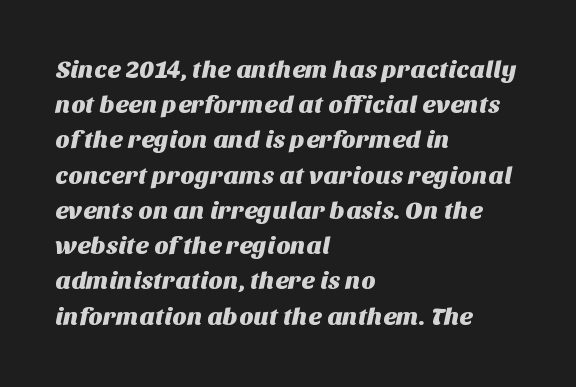
Q: Is the text underlined? A: No.
Q: How is the paragraph aligned? A: Left-aligned.
Q: Is the spacing between letters normal or unusually wide? A: Normal.
Q: Is the spacing between lines tight, normal or loose? A: Normal.
